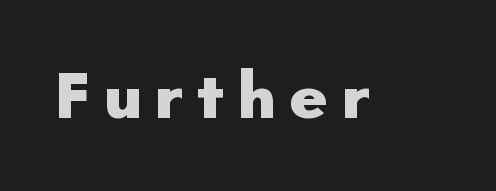
{"serif": "no", "italic": "no", "bold": "yes", "weight": "heavy", "width": "normal", "stroke_contrast": "low", "x_height": "small", "monospaced": "no", "underline": "no", "glyph_px": 67}
